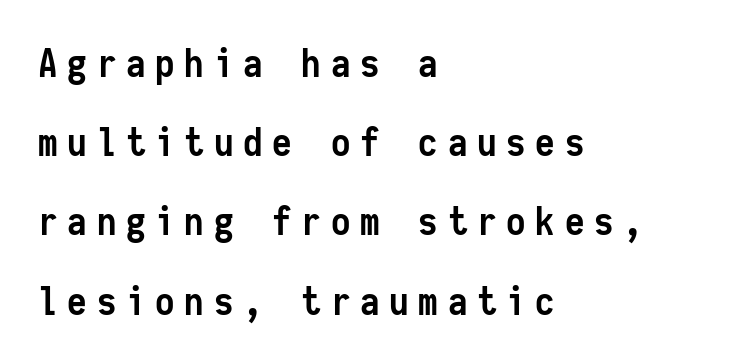
Summary of weight: heavy, a full bold. These lines were composed using upright roman letters. Each row of text sits above clean, open space. The text was rendered using a sans face with plain stroke endings.
